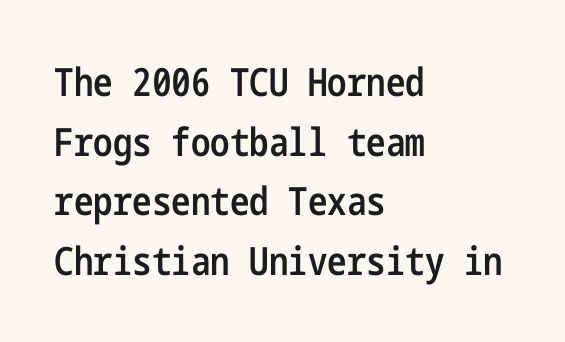
A roman cut, with each character standing at attention. The glyphs in this specimen are sans serif. Visually the block forms a straight wall on the left and a jagged coastline on the right. Interline gaps are of average width in this sample. Strokes here are thickened, but only to semibold level. A bare baseline throughout the passage.
